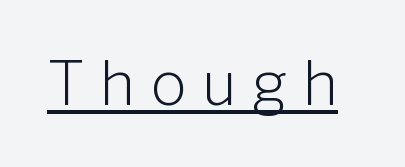
The image shows 60 px light sans-serif type, upright; set unusually wide letter spacing (+0.26 em), underlined; low stroke contrast and a medium x-height.
